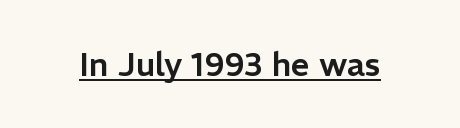
{"serif": "no", "italic": "no", "width": "normal", "stroke_contrast": "low", "x_height": "medium", "monospaced": "no", "underline": "yes", "letter_spacing": "normal", "letter_spacing_em": 0.0, "glyph_px": 33}
